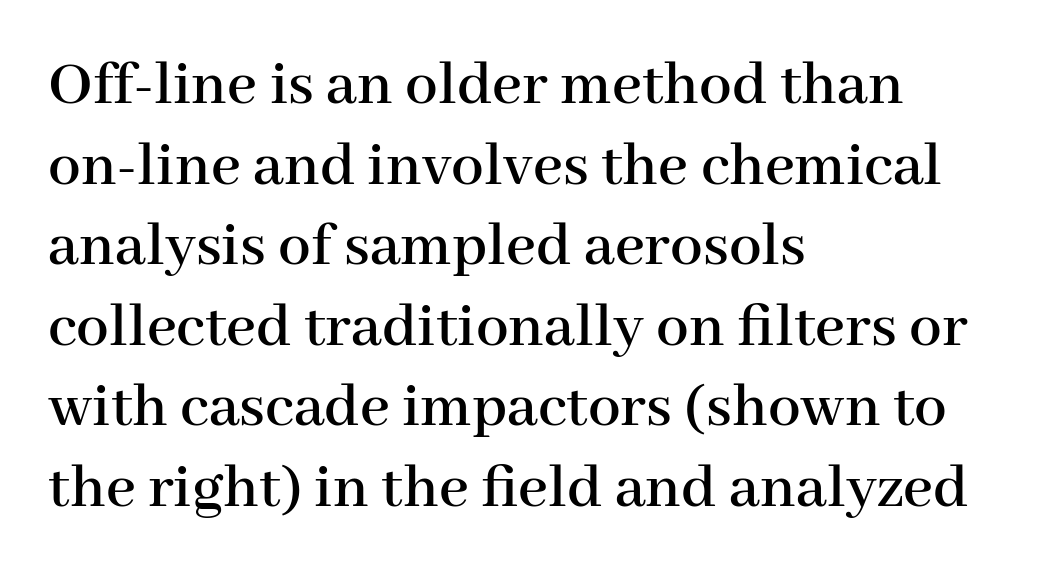
You could call the tracking neutral — neither tight nor loose. The font family rendered here belongs to the serif group. The lines in this sample share a left origin and differ only in where they stop. Do the characters align in a grid? No, the font is proportional. In terms of posture, this sample is upright.
